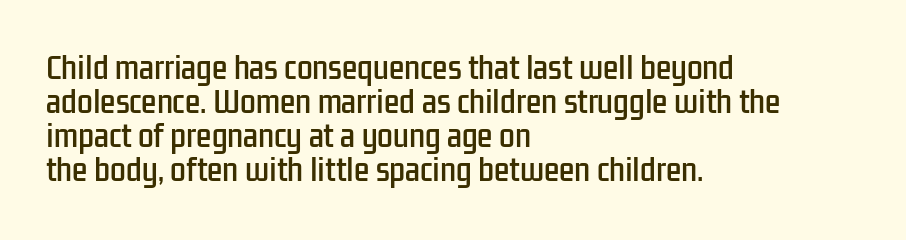
The face used here is proportionally spaced, like ordinary book or web type. Underline: absent. The gaps between neighbouring characters are ordinary and unremarkable. Compared with a centered layout, this one pins lines to the left instead. This sample uses an upright cut, with every glyph sitting square on the baseline. Are there feet on the stems? There aren't — it's a sans.
